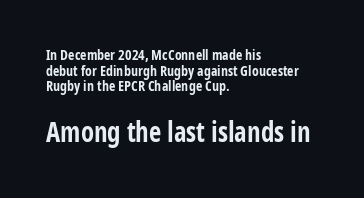
Q: Is the text bold? A: Yes.
Q: Is the text italic (slanted)? A: No, it is upright.
Q: Is the text underlined? A: No.
Q: How is the paragraph aligned? A: Left-aligned.
Q: Is the spacing between letters normal or unusually wide? A: Normal.
Q: Is the spacing between lines tight, normal or loose? A: Tight.
Q: Which block of text is set in a larger size, the first (top) or the second (bottom)? A: The second (bottom) one.
